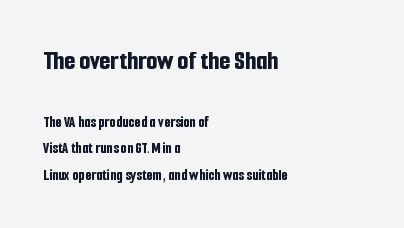
{"serif": "no", "italic": "no", "bold": "yes", "weight": "bold", "width": "condensed", "stroke_contrast": "low", "x_height": "medium", "monospaced": "no", "underline": "no", "align": "left", "line_spacing": "normal", "line_spacing_ratio": 1.66, "letter_spacing": "normal", "letter_spacing_em": 0.0, "larger_block": "first", "size_ratio": 1.75, "glyph_px": 28}
